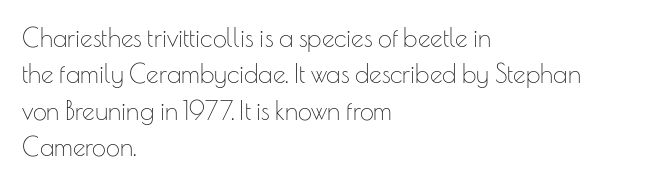
In terms of posture, this sample is upright. The passage shown has conventional tracking throughout. The zone under the glyphs is completely vacant. The lines are quadded left. These glyphs show unthickened strokes, regular width or finer. Rows of type keep a routine distance in the vertical direction.
